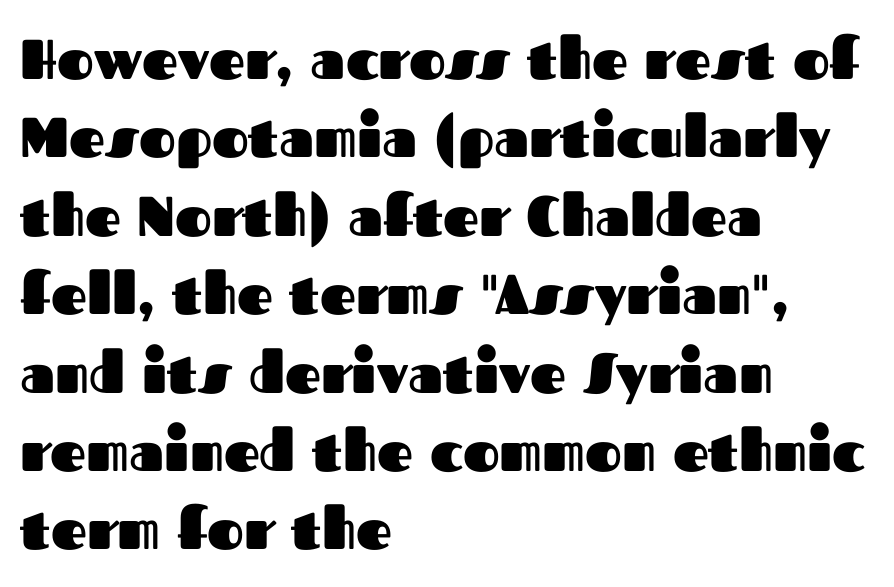
Q: Is the text bold? A: Yes.
Q: Is the text italic (slanted)? A: No, it is upright.
Q: Is the typeface a serif or a sans-serif typeface? A: Sans-serif.
Q: Is the text underlined? A: No.
Q: How is the paragraph aligned? A: Left-aligned.
Q: Is the spacing between letters normal or unusually wide? A: Normal.
Q: Is the spacing between lines tight, normal or loose? A: Normal.
Q: Width (condensed, normal, or wide)? A: Normal.
Q: Stroke contrast? A: Medium.
Q: x-height? A: Medium.
Q: Monospaced? A: No.
